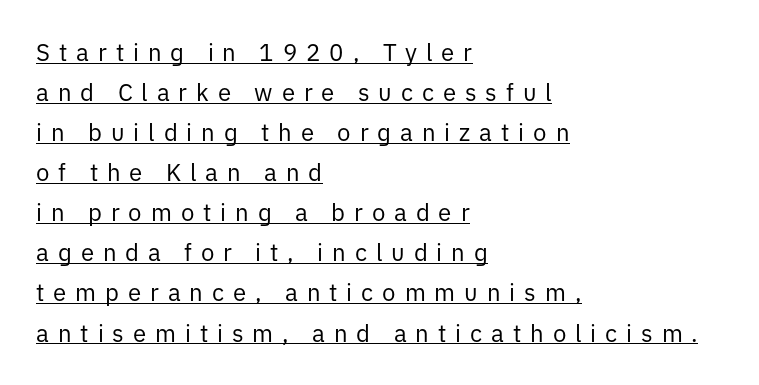
Q: Is the text bold? A: No.
Q: Is the text italic (slanted)? A: No, it is upright.
Q: Is the text underlined? A: Yes.
Q: How is the paragraph aligned? A: Left-aligned.
Q: Is the spacing between letters normal or unusually wide? A: Unusually wide.
Q: Is the spacing between lines tight, normal or loose? A: Normal.
